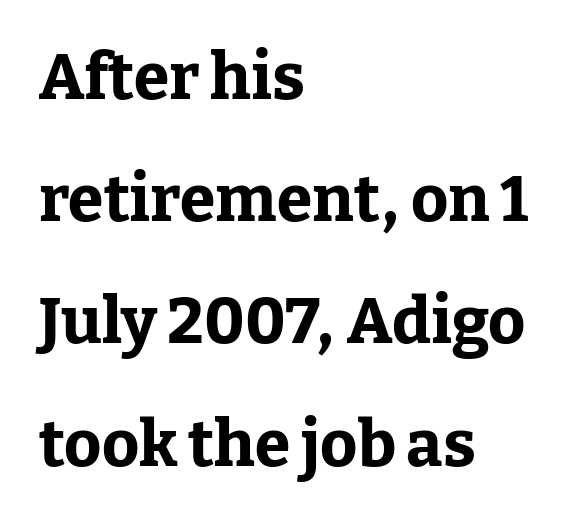
Q: Is the text bold? A: Yes.
Q: Is the text italic (slanted)? A: No, it is upright.
Q: Is the typeface a serif or a sans-serif typeface? A: Serif.
Q: Is the text underlined? A: No.
Q: How is the paragraph aligned? A: Left-aligned.
Q: Is the spacing between letters normal or unusually wide? A: Normal.
Q: Is the spacing between lines tight, normal or loose? A: Loose.
Q: Width (condensed, normal, or wide)? A: Normal.
Q: Stroke contrast? A: Low.
Q: x-height? A: Medium.
Q: Monospaced? A: No.
